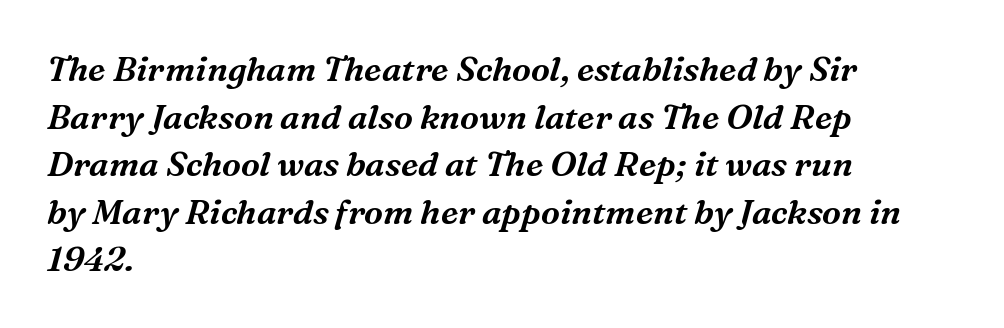
Q: Is the text italic (slanted)? A: Yes, it leans right by about 16 degrees.
Q: Is the typeface a serif or a sans-serif typeface? A: Serif.
Q: Is the text underlined? A: No.
Q: How is the paragraph aligned? A: Left-aligned.
Q: Is the spacing between letters normal or unusually wide? A: Normal.
Q: Is the spacing between lines tight, normal or loose? A: Normal.
Q: Width (condensed, normal, or wide)? A: Normal.
Q: Stroke contrast? A: Medium.
Q: x-height? A: Medium.
Q: Monospaced? A: No.
